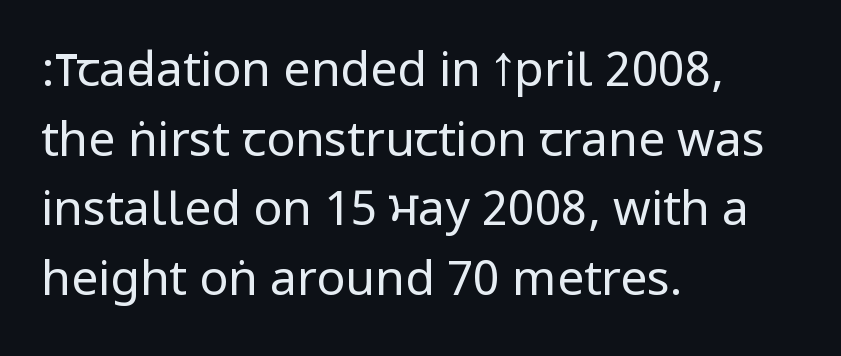
{"serif": "no", "italic": "no", "bold": "no", "weight": "regular", "width": "condensed", "stroke_contrast": "low", "underline": "no", "align": "left", "line_spacing": "normal", "line_spacing_ratio": 1.45, "letter_spacing": "normal", "letter_spacing_em": 0.0, "glyph_px": 48}
